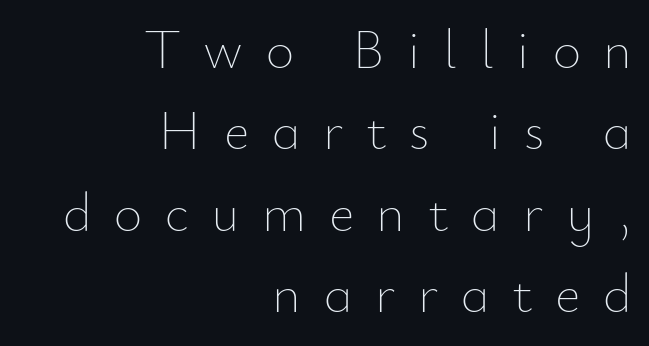
Think standard paragraph weight, or any step lighter than that. The letters stand upright; this is a roman face. Think of a printed novel: that variable character pitch is what you see here. Baseline-to-baseline distance is the conventional proportion of letter height. Horizontally, the lines are justified to the trailing edge only.
